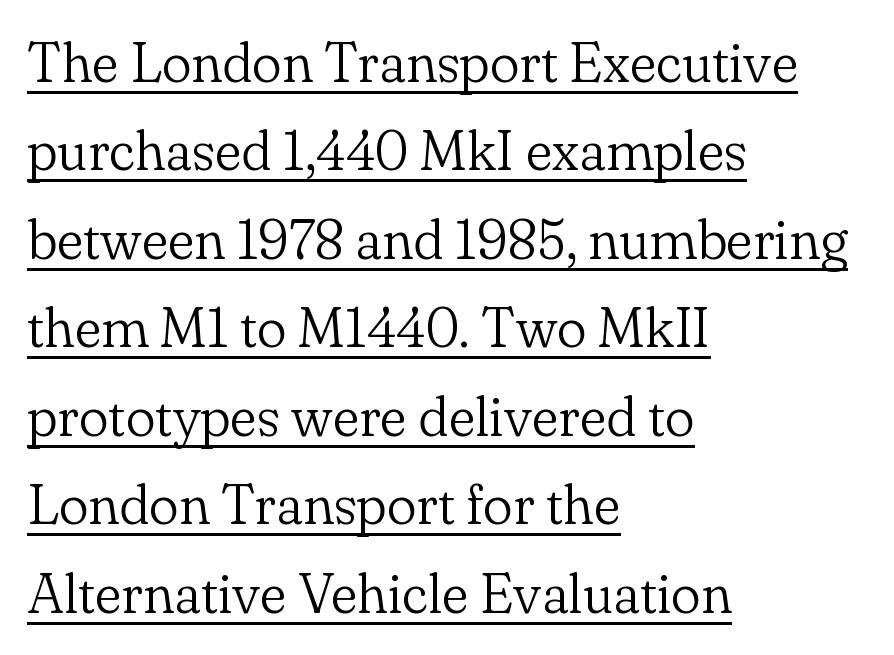
The image shows 56 px light serif type, upright; set left-aligned, normal line spacing (1.58x), normal letter spacing, underlined; low stroke contrast and a small x-height.
